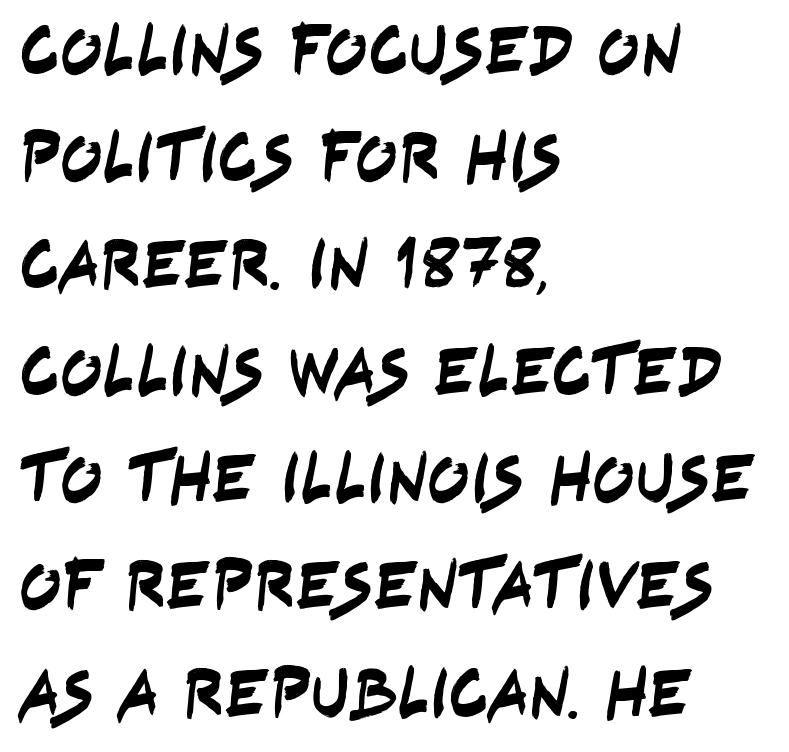
Where is the straight margin? On the left. Leading: standard. This sample uses plain, unmodified letter spacing. Has an underline been added? It has not. Note: no serifs on the glyphs.
